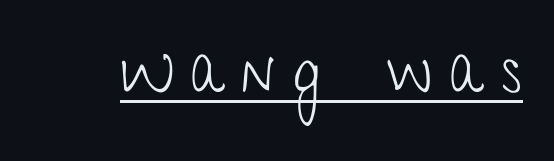
Q: Is the text bold? A: No.
Q: Is the text italic (slanted)? A: No, it is upright.
Q: Is the typeface a serif or a sans-serif typeface? A: Sans-serif.
Q: Is the text underlined? A: Yes.
Q: Is the spacing between letters normal or unusually wide? A: Unusually wide.
Q: Width (condensed, normal, or wide)? A: Condensed.
Q: Stroke contrast? A: Low.
Q: x-height? A: Medium.
Q: Monospaced? A: No.
